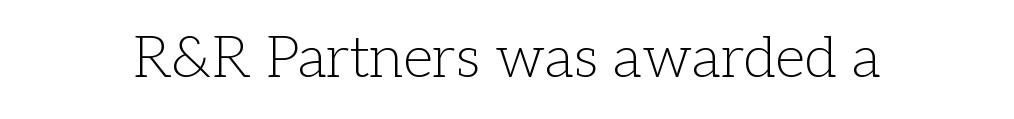
Q: Is the text bold? A: No.
Q: Is the text italic (slanted)? A: No, it is upright.
Q: Is the typeface a serif or a sans-serif typeface? A: Serif.
Q: Is the text underlined? A: No.
Q: Is the spacing between letters normal or unusually wide? A: Normal.
Q: Width (condensed, normal, or wide)? A: Normal.
Q: Stroke contrast? A: Low.
Q: x-height? A: Medium.
Q: Monospaced? A: No.
